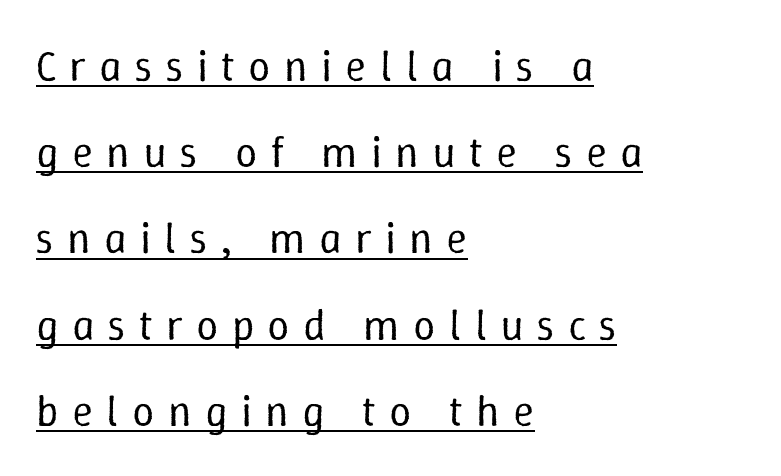
The image shows 44 px regular-weight type, upright; set left-aligned, loose line spacing (1.96x), unusually wide letter spacing (+0.3 em), underlined; low stroke contrast and a medium x-height.
